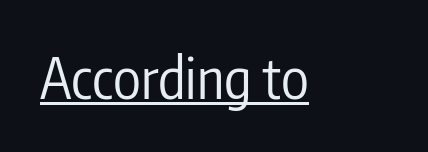
{"serif": "no", "italic": "no", "bold": "no", "weight": "regular", "width": "condensed", "stroke_contrast": "low", "x_height": "medium", "monospaced": "no", "underline": "yes", "letter_spacing": "normal", "letter_spacing_em": 0.0, "glyph_px": 57}
